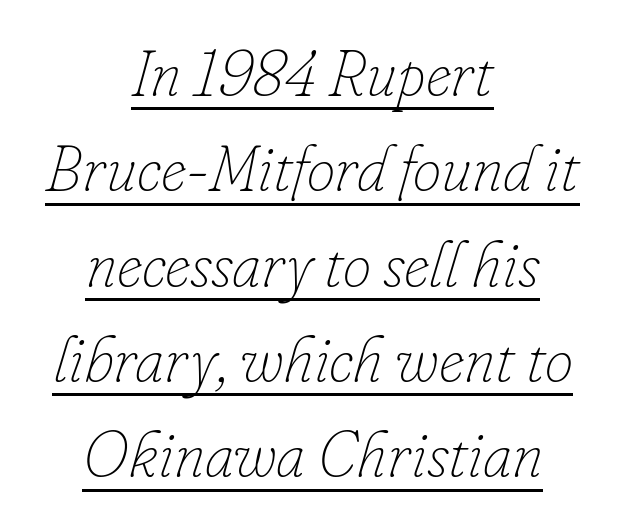
Characters are canted at an angle relative to the baseline's perpendicular. This rendering leaves character spacing at its baseline value. The font sits on the lighter half of the weight spectrum, regular included. This sample is center-justified, so both line endings float freely. Is there much room between lines? A standard amount, neither cramped nor airy. The face used here appears with an underline applied.
